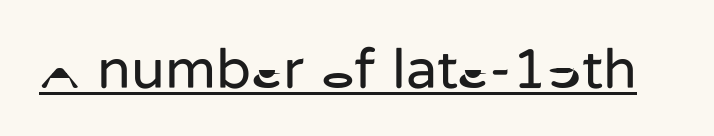
{"serif": "no", "italic": "no", "bold": "no", "weight": "regular", "width": "normal", "stroke_contrast": "low", "x_height": "medium", "monospaced": "no", "underline": "yes", "letter_spacing": "normal", "letter_spacing_em": 0.0, "glyph_px": 57}
